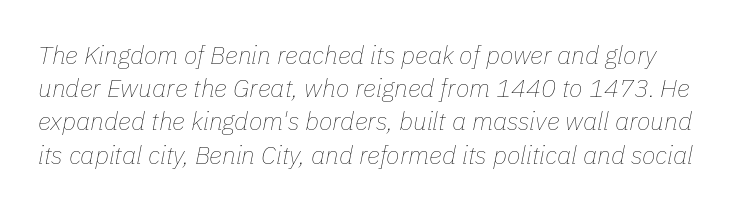
Observe the ordinary spacing: letters are neighbours, not strangers. Successive baselines arrive at the customary interval. Does the lettering tilt? It does — this is italic. Has an underline been added? It has not. No heavy texture on the line: the type isn't bold.
